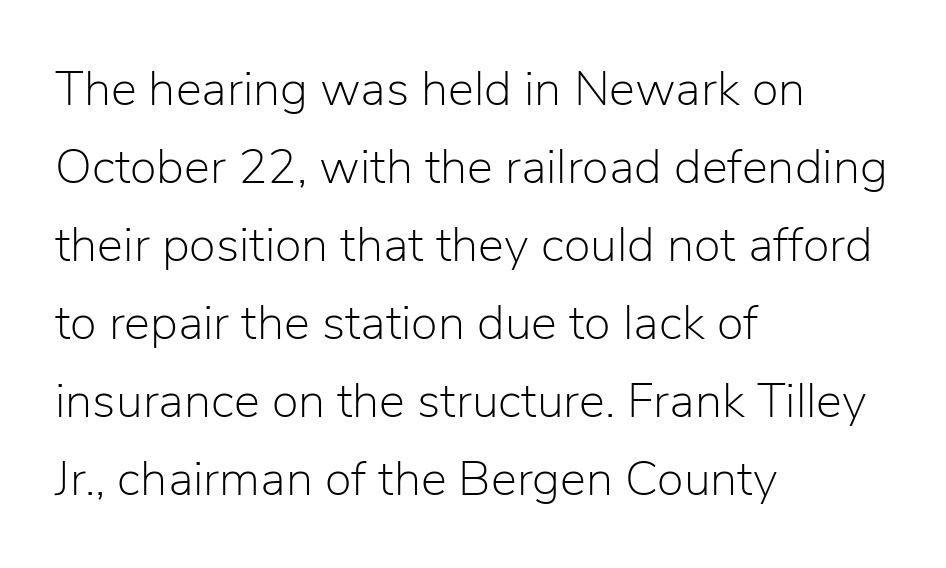
{"serif": "no", "italic": "no", "bold": "no", "weight": "light", "width": "normal", "stroke_contrast": "low", "x_height": "medium", "monospaced": "no", "underline": "no", "align": "left", "line_spacing": "normal", "line_spacing_ratio": 1.59, "letter_spacing": "normal", "letter_spacing_em": 0.0, "glyph_px": 49}
